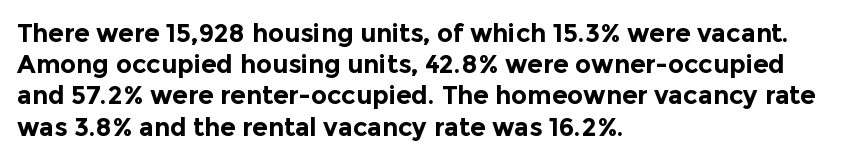
Caption: standard tracking, unaltered. Weight: bold. Line beginnings align vertically; line endings do not. The type sits square on the baseline with zero lean.
